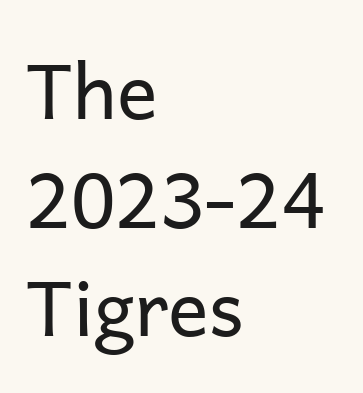
The letters advance in unequal steps, a hallmark of proportional type. Leading matches the norm, producing a regular column. The string is rendered with underlining switched off. Check where the strokes stop: nothing finishes them off — pure sans. Which margin do the lines hug? The left one — the right edge is uneven. Unlike italic type, these characters show no tilt at all.
